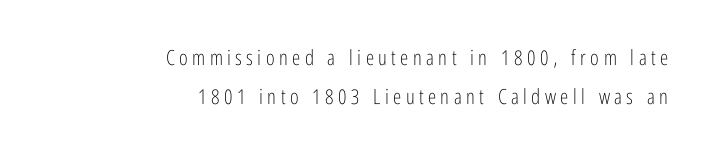
Glyph-to-glyph distance is far greater than everyday printed text. Descenders are the only things crossing below the line. Stroke mass is kept to a normal reading level or below. Short and long lines alike share a common ending point at right. Ascenders rise straight up at ninety degrees.
